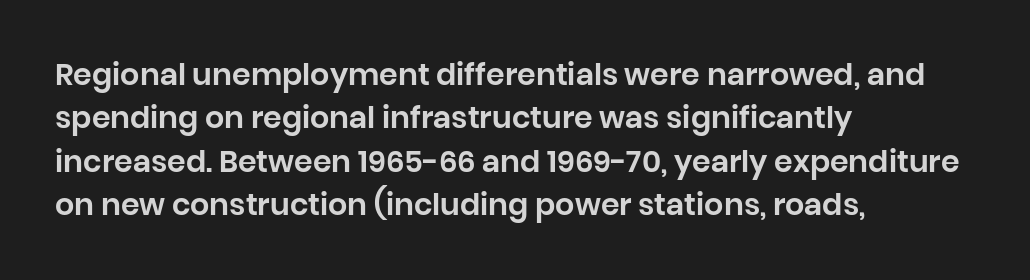
The image shows 30 px sans-serif type, upright; set left-aligned, normal line spacing (1.45x), normal letter spacing, not underlined; low stroke contrast and a large x-height.
